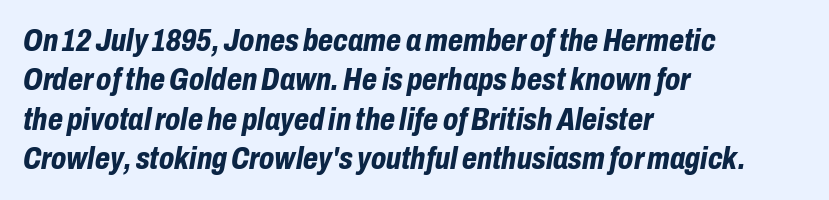
Glance below the letters and you will spot only blank space. The passage shown is typed in a proportional face where columns would drift. Horizontal bands of white between lines are of average thickness. When letters slant like this, we call the style italic.
